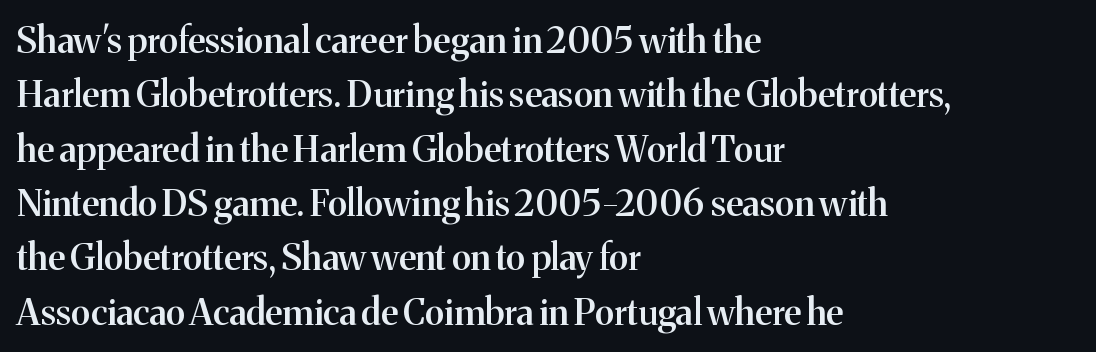
{"serif": "yes", "italic": "no", "bold": "semi", "weight": "semibold", "width": "normal", "stroke_contrast": "medium", "x_height": "medium", "monospaced": "no", "underline": "no", "align": "left", "line_spacing": "normal", "line_spacing_ratio": 1.51, "letter_spacing": "normal", "letter_spacing_em": 0.0, "glyph_px": 36}
